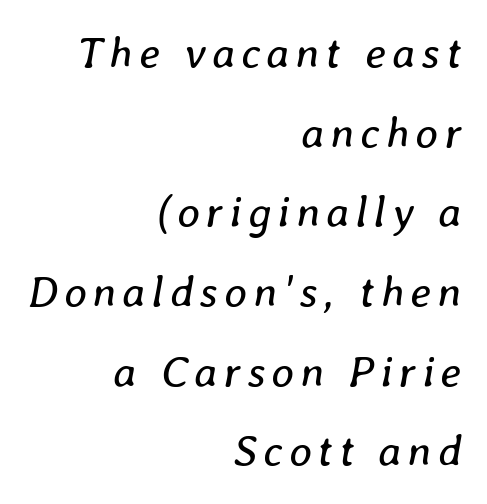
A flush-right, rag-left setting is used for this passage. Has an underline been added? It has not. It's the slanting kind of type. Think of a printed novel: that variable character pitch is what you see here. This reads as an unemphasized weight, regular at the heaviest.
